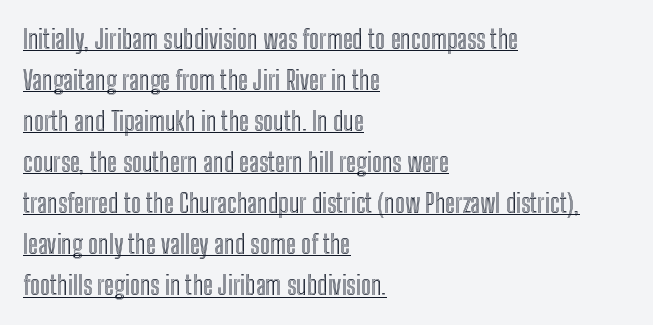
The image shows 26 px text type, upright; set left-aligned, normal line spacing (1.58x), normal letter spacing, underlined.
